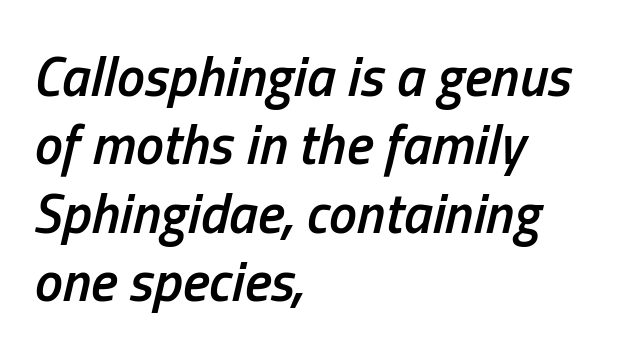
{"italic": "yes", "lean": "right", "slant_degrees": 13, "bold": "semi", "weight": "semibold", "width": "condensed", "stroke_contrast": "low", "x_height": "medium", "monospaced": "no", "underline": "no", "align": "left", "line_spacing_ratio": 1.22, "letter_spacing": "normal", "letter_spacing_em": 0.0, "glyph_px": 56}
